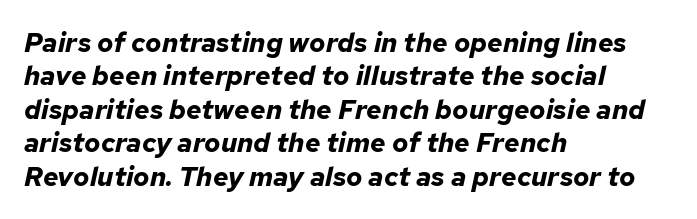
{"italic": "yes", "lean": "right", "slant_degrees": 12, "bold": "yes", "underline": "no", "align": "left", "line_spacing_ratio": 1.24, "letter_spacing": "normal", "letter_spacing_em": 0.0, "glyph_px": 27}
